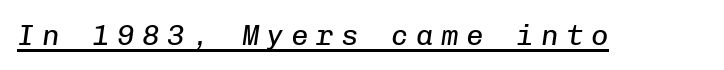
{"italic": "yes", "lean": "right", "slant_degrees": 8, "bold": "no", "weight": "regular", "width": "normal", "stroke_contrast": "low", "x_height": "medium", "monospaced": "yes", "underline": "yes", "letter_spacing": "wide", "letter_spacing_em": 0.26, "glyph_px": 29}
